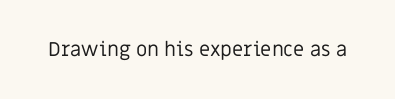
The image shows 20 px text type, upright; set normal letter spacing, not underlined.
